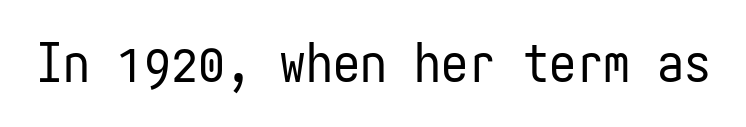
The image shows 54 px regular-weight, condensed sans-serif type, upright, monospaced; set normal letter spacing, not underlined; low stroke contrast and a medium x-height.
